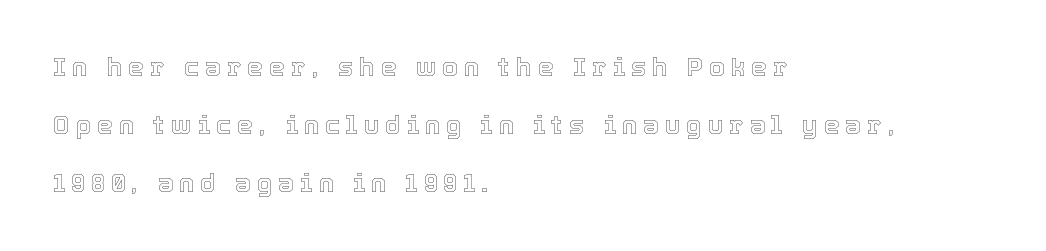
Q: Is the text italic (slanted)? A: No, it is upright.
Q: Is the text underlined? A: No.
Q: How is the paragraph aligned? A: Left-aligned.
Q: Is the spacing between letters normal or unusually wide? A: Unusually wide.
Q: Is the spacing between lines tight, normal or loose? A: Loose.
